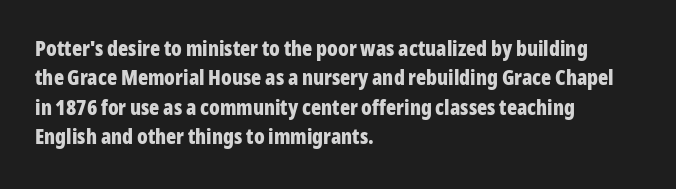
Posture: upright roman. Underlining? Definitely not there. Each line starts at the same left margin while the right side varies. Stroke thickness is high; the sample reads as a true bold. The block of text has a typical density, with ordinary space between rows.
